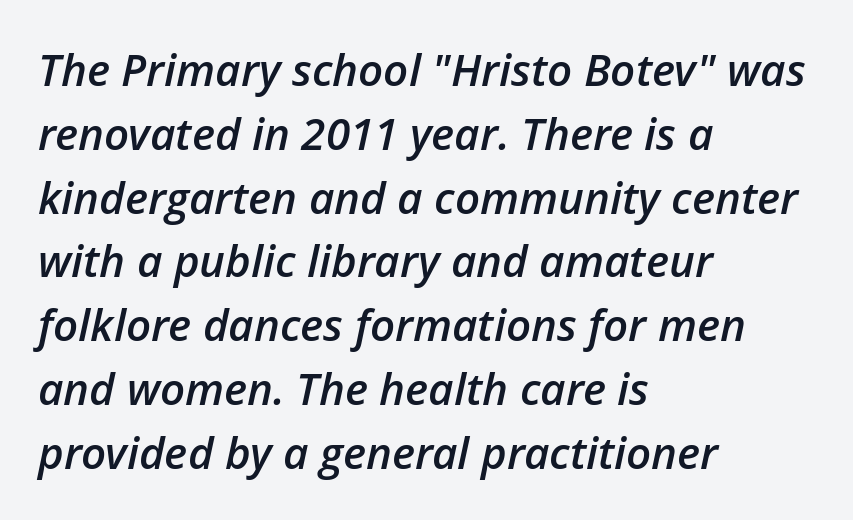
Q: Is the text bold? A: Semi-bold.
Q: Is the text italic (slanted)? A: Yes, it leans right by about 12 degrees.
Q: Is the text underlined? A: No.
Q: How is the paragraph aligned? A: Left-aligned.
Q: Is the spacing between letters normal or unusually wide? A: Normal.
Q: Is the spacing between lines tight, normal or loose? A: Normal.
Q: Width (condensed, normal, or wide)? A: Normal.
Q: Stroke contrast? A: Low.
Q: x-height? A: Medium.
Q: Monospaced? A: No.
